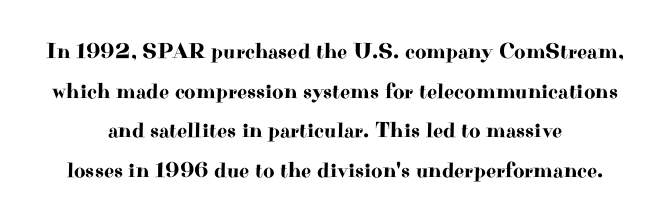
{"italic": "no", "underline": "no", "align": "center", "line_spacing_ratio": 1.8, "letter_spacing": "normal", "letter_spacing_em": 0.0, "glyph_px": 22}
